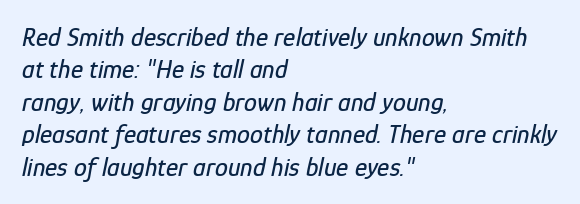
{"italic": "yes", "lean": "right", "slant_degrees": 12, "underline": "no", "align": "left", "line_spacing": "normal", "line_spacing_ratio": 1.25, "letter_spacing": "normal", "letter_spacing_em": 0.0, "glyph_px": 26}
